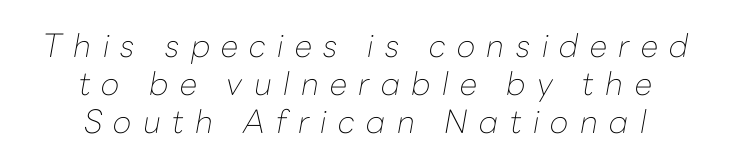
{"italic": "yes", "lean": "right", "slant_degrees": 10, "bold": "no", "weight": "thin", "width": "normal", "stroke_contrast": "low", "x_height": "medium", "monospaced": "no", "underline": "no", "align": "center", "line_spacing_ratio": 1.19, "letter_spacing": "wide", "letter_spacing_em": 0.35, "glyph_px": 32}
